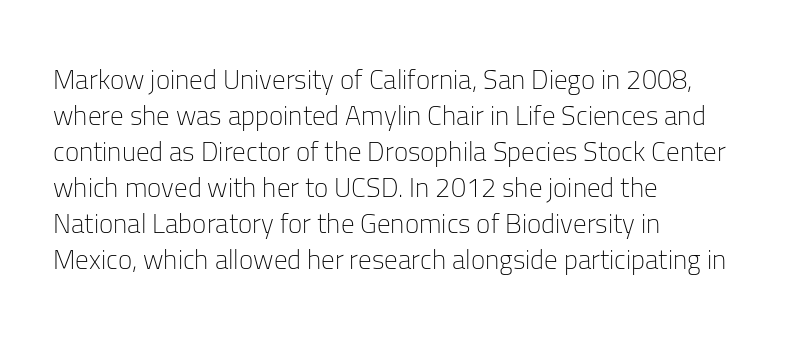
The image shows 27 px text type, upright; set left-aligned, normal line spacing (1.33x), normal letter spacing, not underlined.
